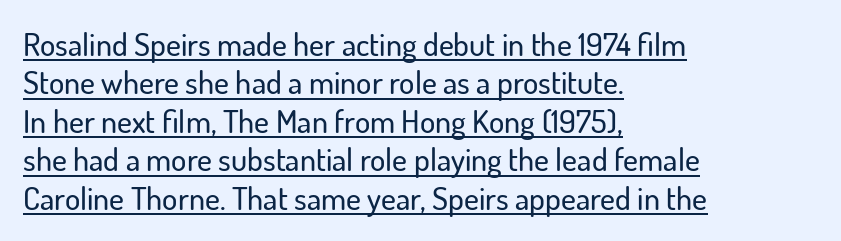
The image shows 32 px sans-serif type, upright; set left-aligned, line spacing 1.2x, normal letter spacing, underlined; low stroke contrast and a small x-height.
